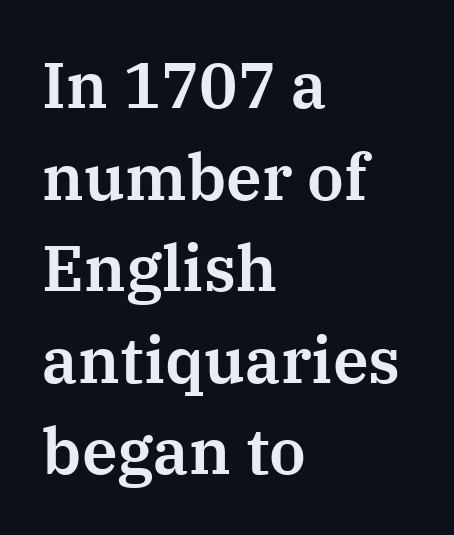
{"serif": "yes", "italic": "no", "width": "normal", "stroke_contrast": "medium", "x_height": "medium", "monospaced": "no", "underline": "no", "align": "left", "line_spacing": "normal", "line_spacing_ratio": 1.43, "letter_spacing": "normal", "letter_spacing_em": 0.0, "glyph_px": 64}
